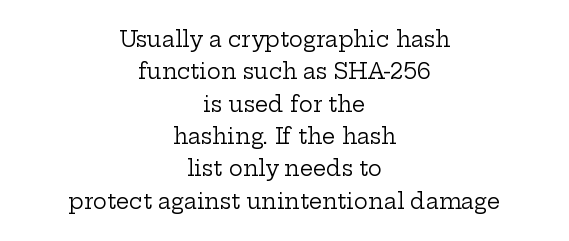
Is the stroke heavy? The answer is a plain regular-or-lighter. In terms of leading, this rendering sits right in the middle. The lines are quadded center. No extra tracking has been applied to these lines. Posture: straight, roman, zero tilt.
